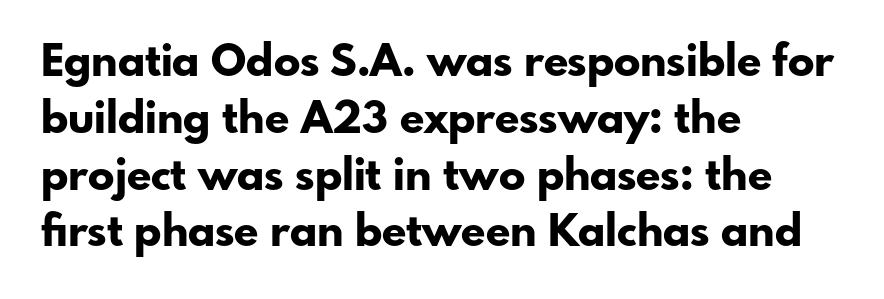
This sample uses a sans-serif face. Does extra space separate the letters? No, they use regular spacing. Do the characters align in a grid? No, the font is proportional. Left-aligned paragraph, ragged on the right.
